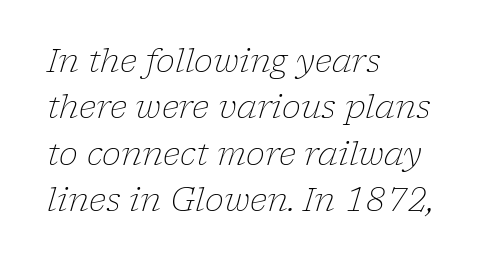
Q: Is the text bold? A: No.
Q: Is the text italic (slanted)? A: Yes, it leans right by about 17 degrees.
Q: Is the typeface a serif or a sans-serif typeface? A: Serif.
Q: Is the text underlined? A: No.
Q: How is the paragraph aligned? A: Left-aligned.
Q: Is the spacing between letters normal or unusually wide? A: Normal.
Q: Is the spacing between lines tight, normal or loose? A: Normal.
Q: Width (condensed, normal, or wide)? A: Normal.
Q: Stroke contrast? A: Low.
Q: x-height? A: Medium.
Q: Monospaced? A: No.
